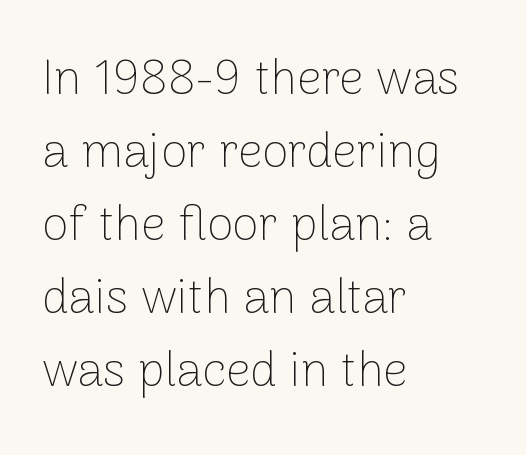
The lines are quadded left. The foot of each line stays bare and open. The face used here is proportionally spaced, like ordinary book or web type. To sum up the face: it is a sans, with no serifs. This sample uses plain, unmodified letter spacing. A light-to-regular cut is what we see here.
